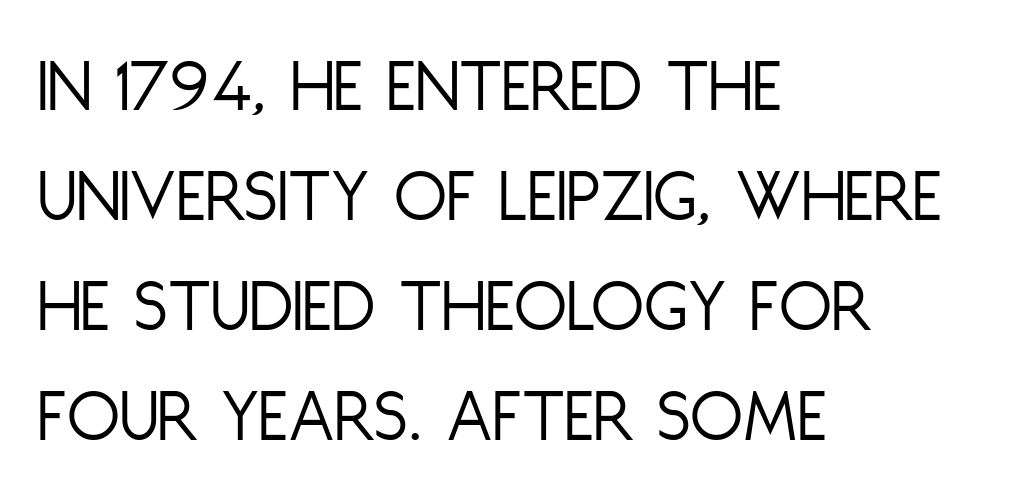
{"serif": "no", "italic": "no", "bold": "no", "weight": "light", "width": "condensed", "stroke_contrast": "low", "x_height": "large", "monospaced": "no", "underline": "no", "align": "left", "line_spacing": "normal", "line_spacing_ratio": 1.43, "letter_spacing": "normal", "letter_spacing_em": 0.0, "glyph_px": 77}
